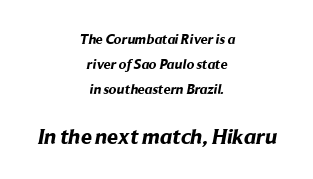
{"bold": "yes", "underline": "no", "align": "center", "line_spacing_ratio": 1.77, "letter_spacing": "normal", "letter_spacing_em": 0.0, "larger_block": "second", "size_ratio": 1.57, "glyph_px": 22}
